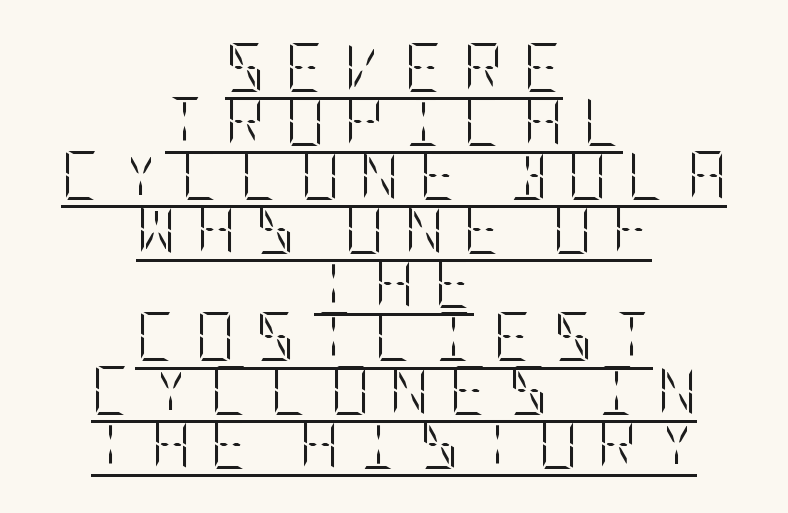
The image shows 49 px light, condensed type, upright; set centered, tight line spacing (1.1x), unusually wide letter spacing (+0.4 em), underlined; low stroke contrast and a large x-height.
